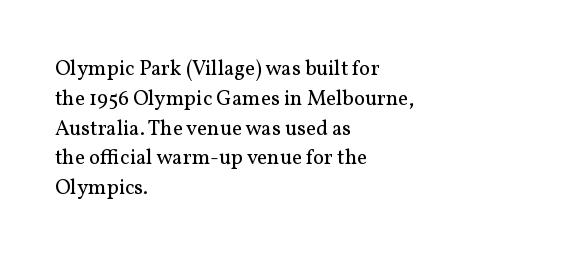
Quick note: interline space is typical. Nothing unusual about the tracking: characters are spaced as the font intends. Unmarked baselines from the first word to the last. No italicization has been applied; the sample stays upright.
